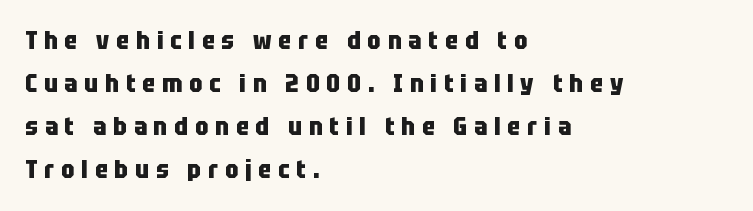
{"italic": "no", "bold": "yes", "underline": "no", "align": "left", "line_spacing_ratio": 1.79, "letter_spacing": "wide", "letter_spacing_em": 0.29, "glyph_px": 24}
